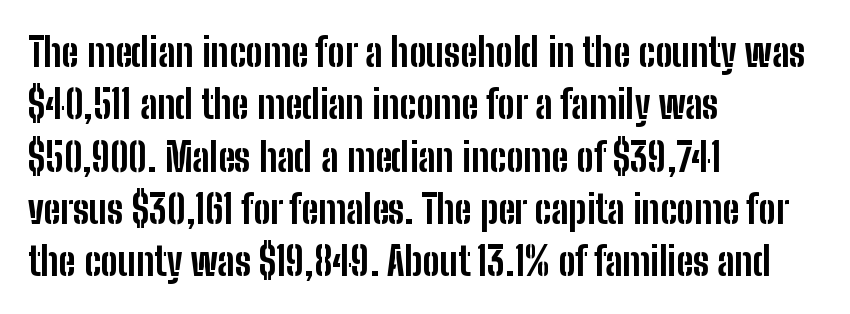
{"serif": "no", "italic": "no", "bold": "yes", "weight": "bold", "width": "condensed", "stroke_contrast": "low", "x_height": "medium", "monospaced": "no", "underline": "no", "align": "left", "line_spacing": "normal", "line_spacing_ratio": 1.34, "letter_spacing": "normal", "letter_spacing_em": 0.0, "glyph_px": 39}
